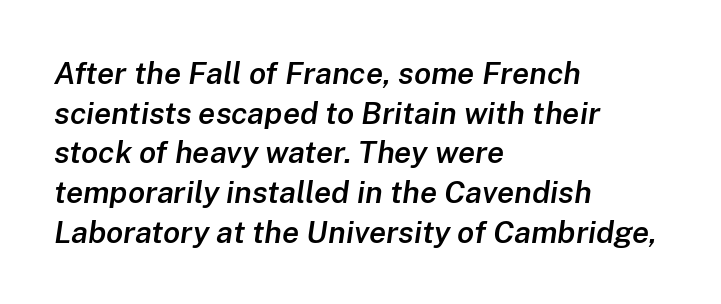
The image shows 31 px semibold type, italic (leaning right); set left-aligned, normal line spacing (1.28x), normal letter spacing, not underlined; low stroke contrast and a medium x-height.
